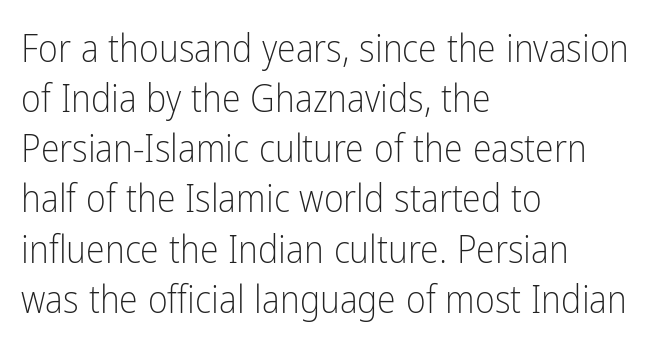
The image shows 38 px light, condensed sans-serif type, upright; set left-aligned, normal line spacing (1.32x), normal letter spacing, not underlined; low stroke contrast and a medium x-height.
